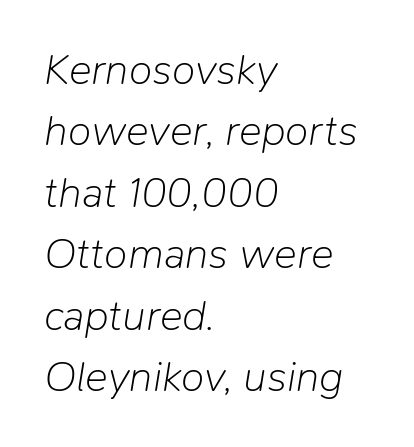
The image shows 43 px light type, italic (leaning right); set left-aligned, normal line spacing (1.43x), normal letter spacing, not underlined; low stroke contrast and a medium x-height.
